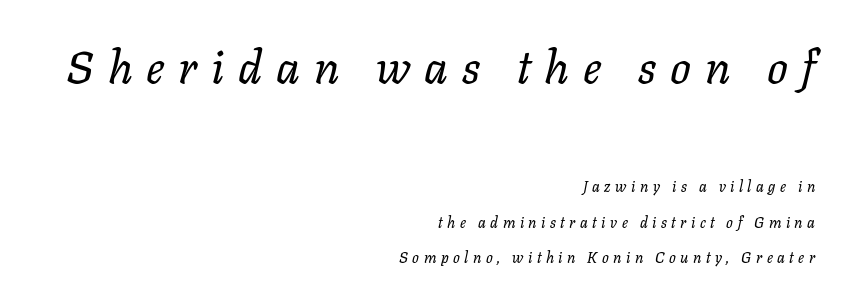
The image shows 46 px regular-weight type, italic (leaning right); set right-aligned, loose line spacing (2.39x), unusually wide letter spacing (+0.3 em), not underlined; the first (top) block is 3.07x larger; low stroke contrast and a medium x-height.
